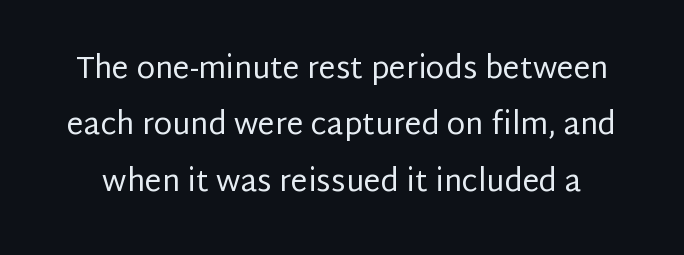
{"serif": "no", "italic": "no", "bold": "no", "weight": "regular", "width": "normal", "stroke_contrast": "low", "x_height": "large", "monospaced": "no", "underline": "no", "line_spacing_ratio": 1.88, "letter_spacing": "normal", "letter_spacing_em": 0.0, "glyph_px": 30}
